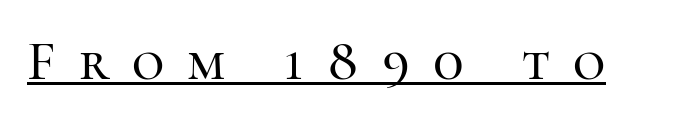
{"serif": "yes", "italic": "no", "width": "normal", "stroke_contrast": "high", "x_height": "medium", "monospaced": "no", "underline": "yes", "letter_spacing": "wide", "letter_spacing_em": 0.41, "glyph_px": 56}
